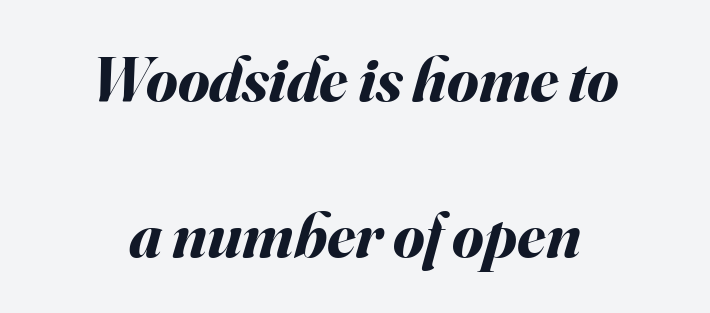
{"italic": "yes", "lean": "right", "slant_degrees": 16, "bold": "yes", "weight": "bold", "width": "normal", "stroke_contrast": "medium", "x_height": "small", "monospaced": "no", "underline": "no", "align": "center", "line_spacing": "loose", "line_spacing_ratio": 2.44, "letter_spacing": "normal", "letter_spacing_em": 0.0, "glyph_px": 64}
